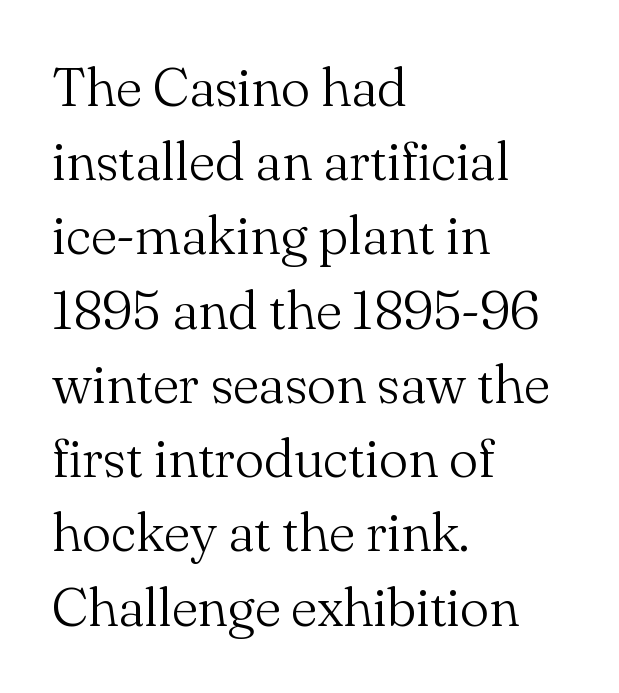
Q: Is the text bold? A: No.
Q: Is the text italic (slanted)? A: No, it is upright.
Q: Is the typeface a serif or a sans-serif typeface? A: Serif.
Q: Is the text underlined? A: No.
Q: How is the paragraph aligned? A: Left-aligned.
Q: Is the spacing between letters normal or unusually wide? A: Normal.
Q: Is the spacing between lines tight, normal or loose? A: Normal.
Q: Width (condensed, normal, or wide)? A: Normal.
Q: Stroke contrast? A: Medium.
Q: x-height? A: Small.
Q: Monospaced? A: No.
